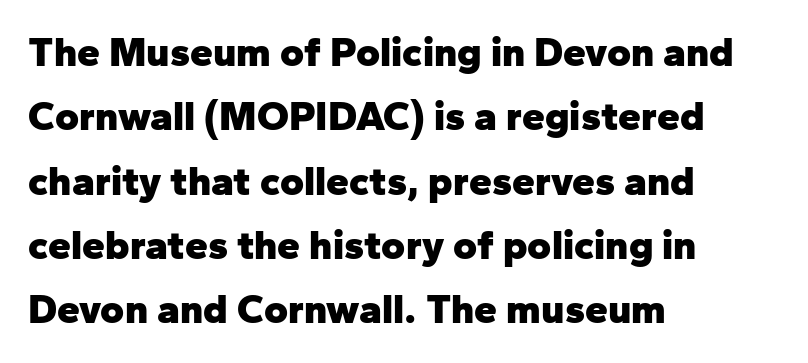
The image shows 41 px heavy sans-serif type, upright; set left-aligned, normal line spacing (1.57x), normal letter spacing, not underlined; low stroke contrast and a medium x-height.
